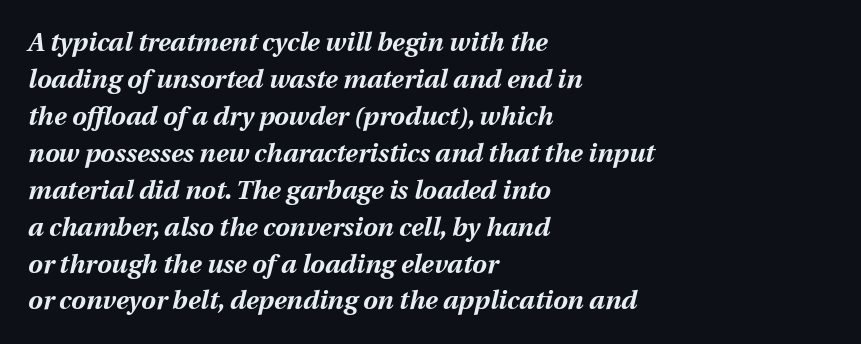
The paragraph shown leans on its left margin. Compared with an ordinary text face, these strokes are far heavier — a full bold. The block of text has a typical density, with ordinary space between rows. Bare-footed words on every line.
